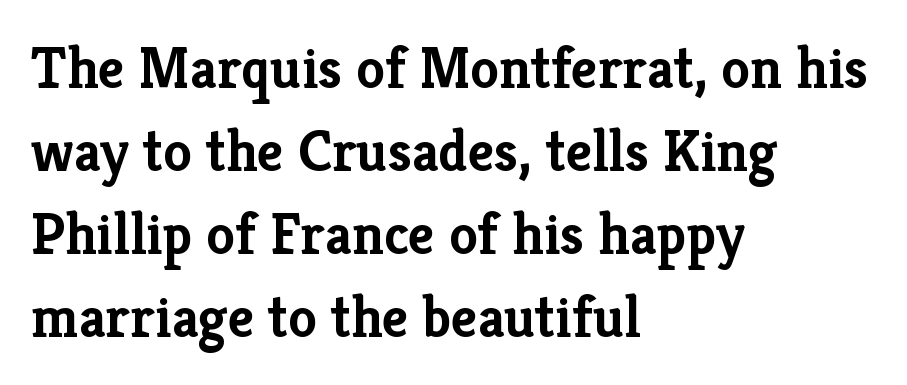
{"serif": "yes", "italic": "no", "bold": "yes", "weight": "semibold", "width": "normal", "stroke_contrast": "low", "x_height": "medium", "monospaced": "no", "underline": "no", "align": "left", "line_spacing": "normal", "line_spacing_ratio": 1.43, "letter_spacing": "normal", "letter_spacing_em": 0.0, "glyph_px": 58}
